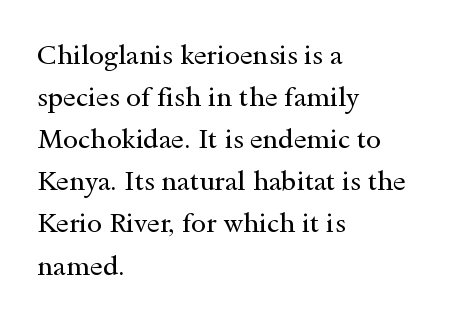
The image shows 27 px text type, upright; set left-aligned, normal line spacing (1.56x), normal letter spacing, not underlined.
